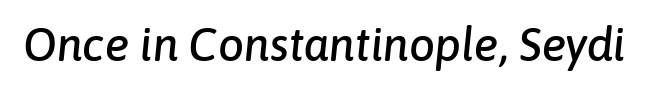
Q: Is the text italic (slanted)? A: Yes, it leans right by about 6 degrees.
Q: Is the text underlined? A: No.
Q: Is the spacing between letters normal or unusually wide? A: Normal.
Q: Width (condensed, normal, or wide)? A: Normal.
Q: Stroke contrast? A: Low.
Q: x-height? A: Medium.
Q: Monospaced? A: No.
